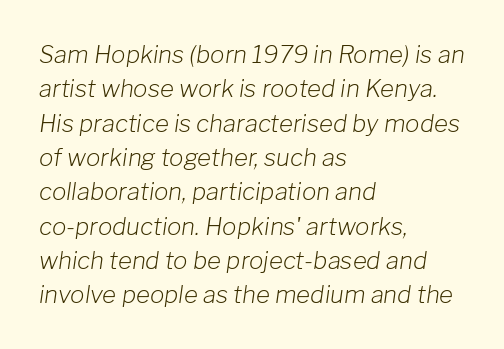
Q: Is the text bold? A: No.
Q: Is the text italic (slanted)? A: Yes, it leans right by about 8 degrees.
Q: Is the text underlined? A: No.
Q: How is the paragraph aligned? A: Left-aligned.
Q: Is the spacing between letters normal or unusually wide? A: Normal.
Q: Is the spacing between lines tight, normal or loose? A: Normal.
